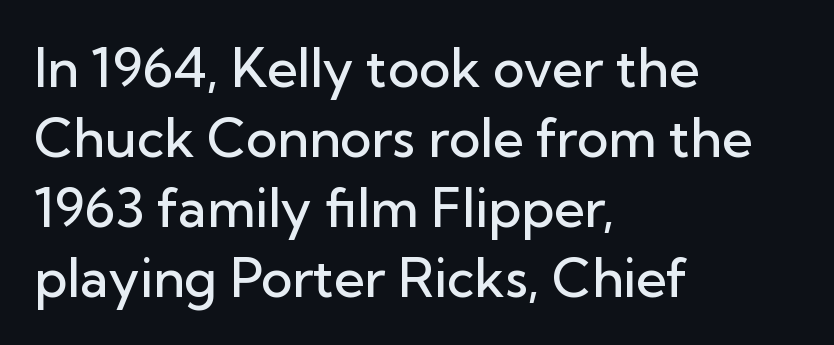
Q: Is the text bold? A: Semi-bold.
Q: Is the text italic (slanted)? A: No, it is upright.
Q: Is the typeface a serif or a sans-serif typeface? A: Sans-serif.
Q: Is the text underlined? A: No.
Q: How is the paragraph aligned? A: Left-aligned.
Q: Is the spacing between letters normal or unusually wide? A: Normal.
Q: Is the spacing between lines tight, normal or loose? A: Normal.
Q: Width (condensed, normal, or wide)? A: Normal.
Q: Stroke contrast? A: Low.
Q: x-height? A: Medium.
Q: Monospaced? A: No.
